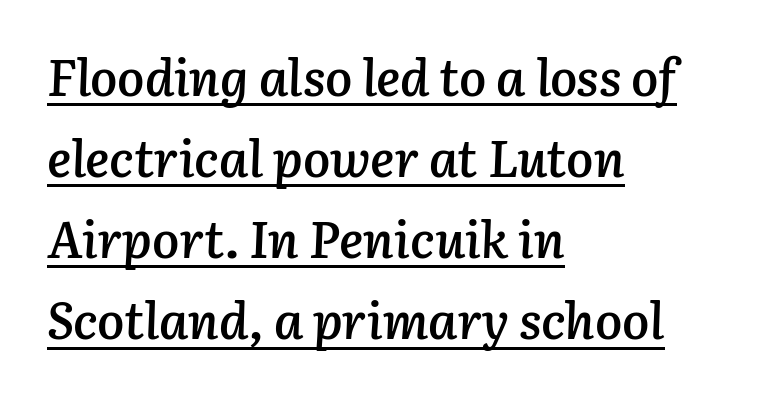
Q: Is the text bold? A: Semi-bold.
Q: Is the text italic (slanted)? A: Yes, it leans right by about 3 degrees.
Q: Is the text underlined? A: Yes.
Q: How is the paragraph aligned? A: Left-aligned.
Q: Is the spacing between letters normal or unusually wide? A: Normal.
Q: Is the spacing between lines tight, normal or loose? A: Normal.
Q: Width (condensed, normal, or wide)? A: Normal.
Q: Stroke contrast? A: Low.
Q: x-height? A: Medium.
Q: Monospaced? A: No.
